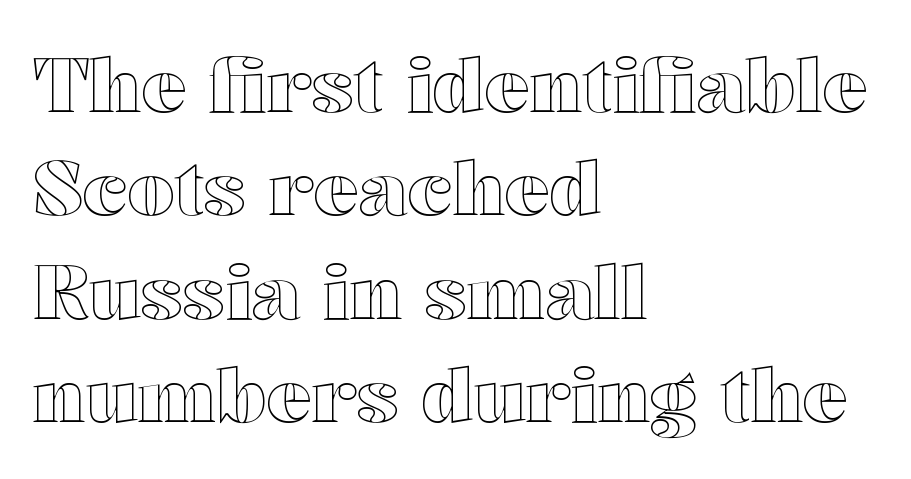
The image shows 75 px wide type, upright; set left-aligned, normal line spacing (1.38x), normal letter spacing, not underlined; a medium x-height.
